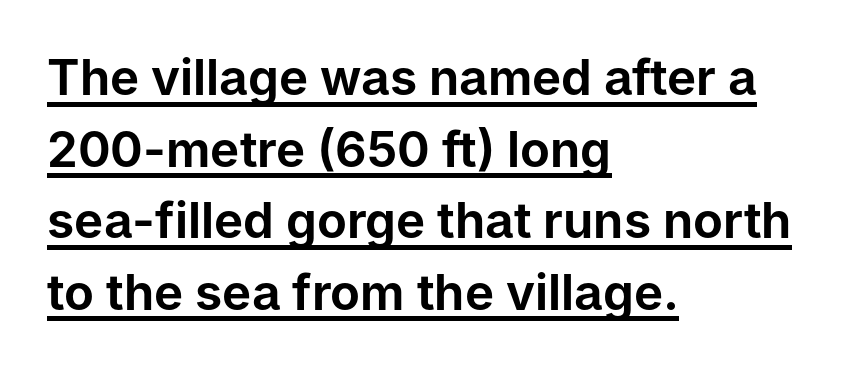
The image shows 49 px sans-serif type, upright; set left-aligned, normal line spacing (1.46x), normal letter spacing, underlined; low stroke contrast and a medium x-height.
